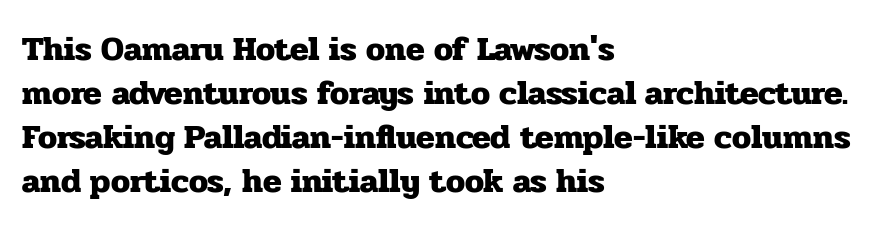
Does the leading feel generous? No, just average. Each row of text sits above clean, open space. Is the letter spacing exaggerated? No — it looks like the ordinary default. Which margin do the lines hug? The left one — the right edge is uneven.
